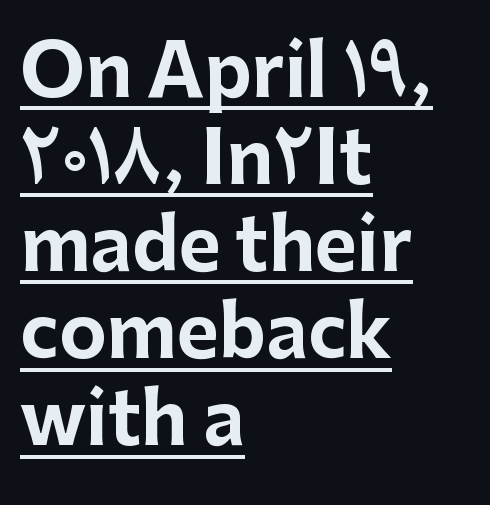
{"serif": "no", "italic": "no", "bold": "yes", "weight": "bold", "width": "normal", "stroke_contrast": "low", "x_height": "medium", "monospaced": "no", "underline": "yes", "align": "left", "line_spacing_ratio": 1.21, "letter_spacing": "normal", "letter_spacing_em": 0.0, "glyph_px": 72}
